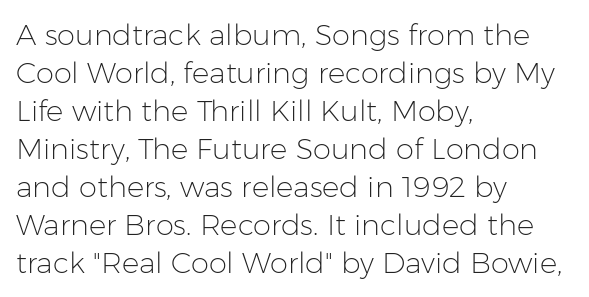
The image shows 29 px light sans-serif type, upright; set left-aligned, normal line spacing (1.31x), normal letter spacing, not underlined; low stroke contrast and a medium x-height.
